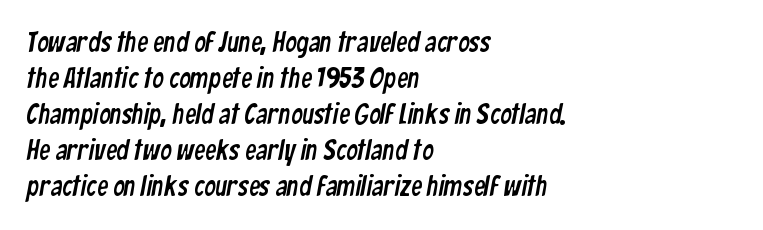
The image shows 28 px condensed sans-serif type; set left-aligned, normal line spacing (1.29x), normal letter spacing, not underlined; low stroke contrast and a medium x-height.
